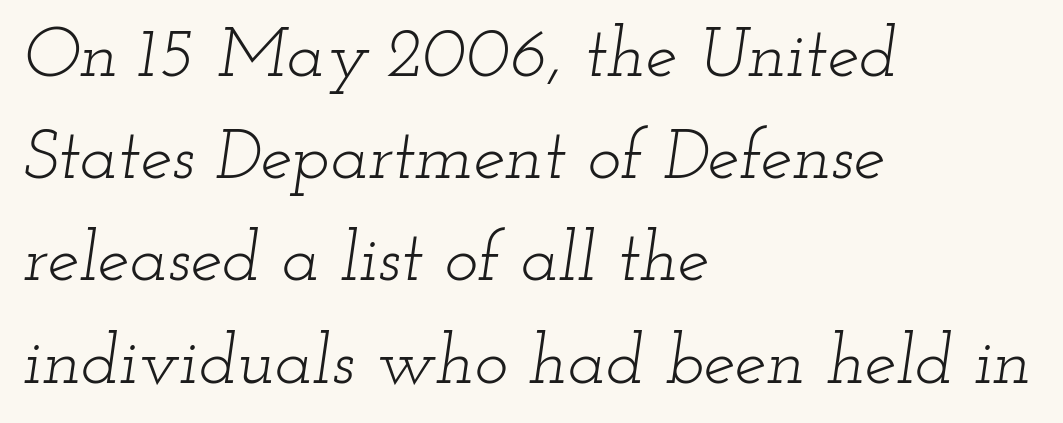
{"serif": "yes", "italic": "yes", "lean": "right", "slant_degrees": 12, "bold": "no", "weight": "light", "width": "wide", "stroke_contrast": "low", "x_height": "small", "monospaced": "no", "underline": "no", "align": "left", "line_spacing": "normal", "line_spacing_ratio": 1.44, "letter_spacing": "normal", "letter_spacing_em": 0.0, "glyph_px": 71}
